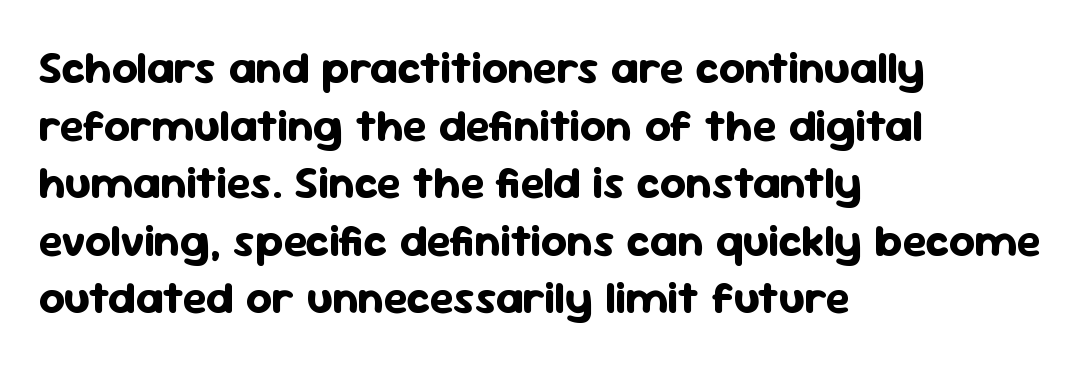
Q: Is the text bold? A: Yes.
Q: Is the text italic (slanted)? A: No, it is upright.
Q: Is the typeface a serif or a sans-serif typeface? A: Sans-serif.
Q: Is the text underlined? A: No.
Q: How is the paragraph aligned? A: Left-aligned.
Q: Is the spacing between letters normal or unusually wide? A: Normal.
Q: Is the spacing between lines tight, normal or loose? A: Normal.
Q: Width (condensed, normal, or wide)? A: Normal.
Q: Stroke contrast? A: Low.
Q: x-height? A: Medium.
Q: Monospaced? A: No.
